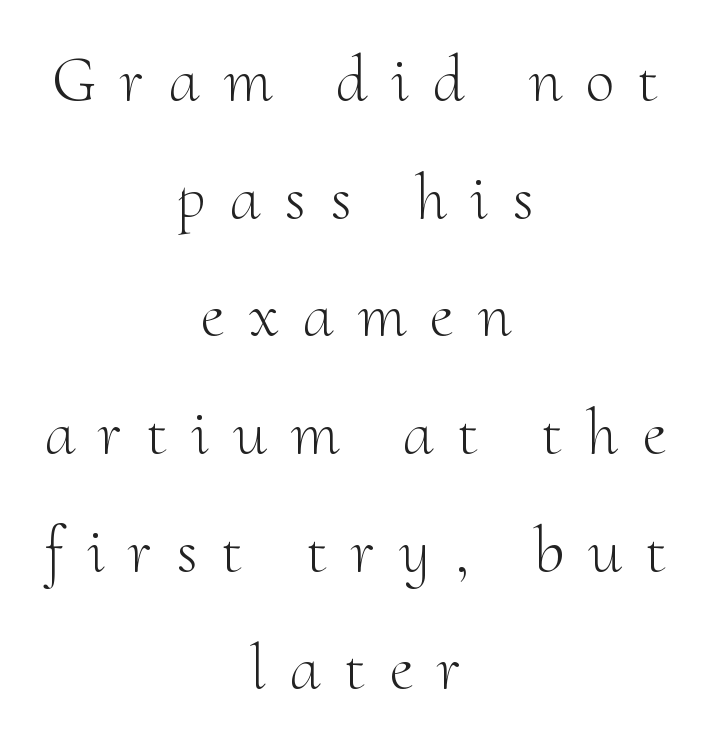
Q: Is the text bold? A: No.
Q: Is the text italic (slanted)? A: No, it is upright.
Q: Is the typeface a serif or a sans-serif typeface? A: Serif.
Q: Is the text underlined? A: No.
Q: How is the paragraph aligned? A: Centered.
Q: Is the spacing between letters normal or unusually wide? A: Unusually wide.
Q: Width (condensed, normal, or wide)? A: Normal.
Q: Stroke contrast? A: Medium.
Q: x-height? A: Small.
Q: Monospaced? A: No.
